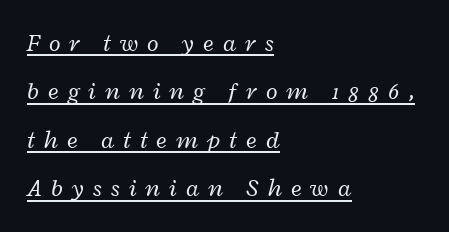
Q: Is the text bold? A: No.
Q: Is the text italic (slanted)? A: Yes, it leans right by about 12 degrees.
Q: Is the text underlined? A: Yes.
Q: How is the paragraph aligned? A: Left-aligned.
Q: Is the spacing between letters normal or unusually wide? A: Unusually wide.
Q: Is the spacing between lines tight, normal or loose? A: Loose.
